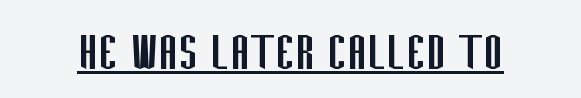
{"serif": "no", "italic": "no", "bold": "no", "weight": "regular", "width": "condensed", "stroke_contrast": "low", "x_height": "large", "monospaced": "no", "underline": "yes", "letter_spacing": "normal", "letter_spacing_em": 0.0, "glyph_px": 59}
